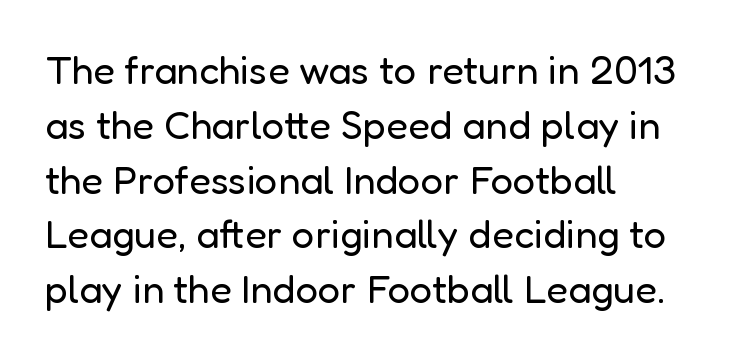
Q: Is the text bold? A: No.
Q: Is the text italic (slanted)? A: No, it is upright.
Q: Is the typeface a serif or a sans-serif typeface? A: Sans-serif.
Q: Is the text underlined? A: No.
Q: How is the paragraph aligned? A: Left-aligned.
Q: Is the spacing between letters normal or unusually wide? A: Normal.
Q: Is the spacing between lines tight, normal or loose? A: Normal.
Q: Width (condensed, normal, or wide)? A: Normal.
Q: Stroke contrast? A: Low.
Q: x-height? A: Medium.
Q: Monospaced? A: No.
